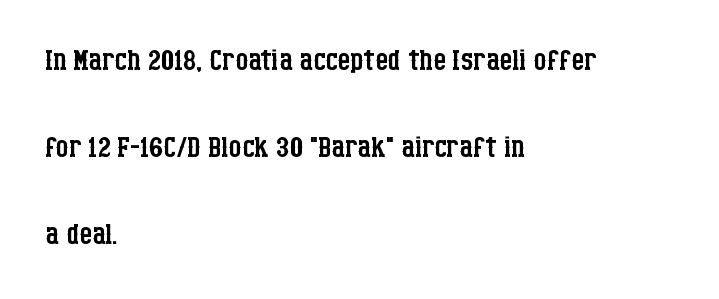
Q: Is the text bold? A: No.
Q: Is the text italic (slanted)? A: No, it is upright.
Q: Is the typeface a serif or a sans-serif typeface? A: Serif.
Q: Is the text underlined? A: No.
Q: How is the paragraph aligned? A: Left-aligned.
Q: Is the spacing between letters normal or unusually wide? A: Normal.
Q: Is the spacing between lines tight, normal or loose? A: Loose.
Q: Width (condensed, normal, or wide)? A: Condensed.
Q: Stroke contrast? A: Low.
Q: x-height? A: Large.
Q: Monospaced? A: No.
